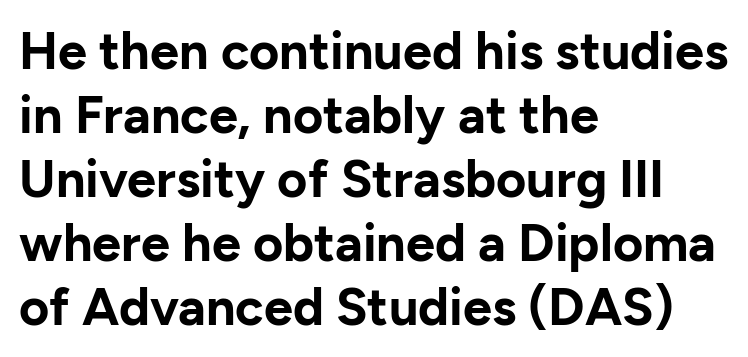
This sample uses a sans-serif face. The baseline area is clear. Does extra space separate the letters? No, they use regular spacing. The letters stand straight up with perfectly vertical stems. Spacing verdict: proportional, widths tailored to each character. Casual observation: everything's shoved over to the left.
